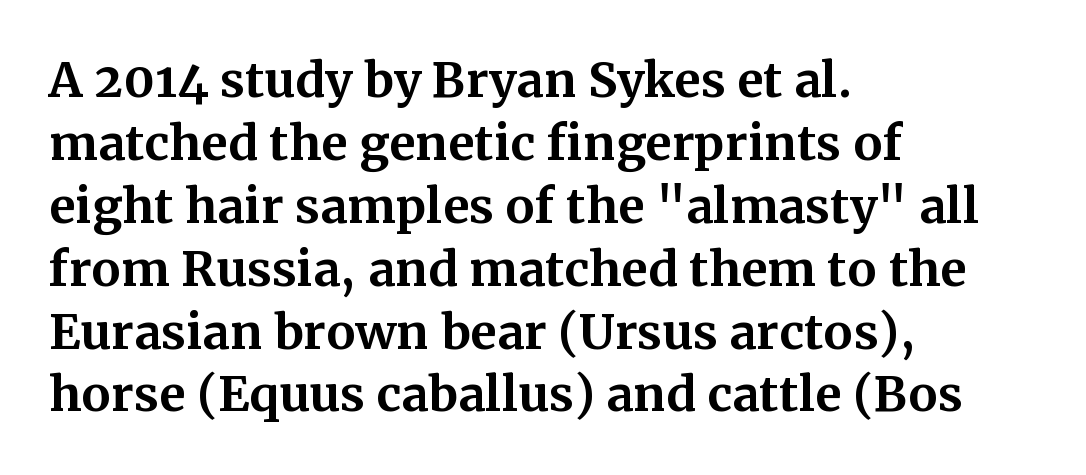
The lines in this sample share a left origin and differ only in where they stop. Here the glyphs are tracked normally, forming tight word shapes. The rendering uses natural spacing where letterforms have individual widths. Underline: absent. Rows of type keep a routine distance in the vertical direction.
